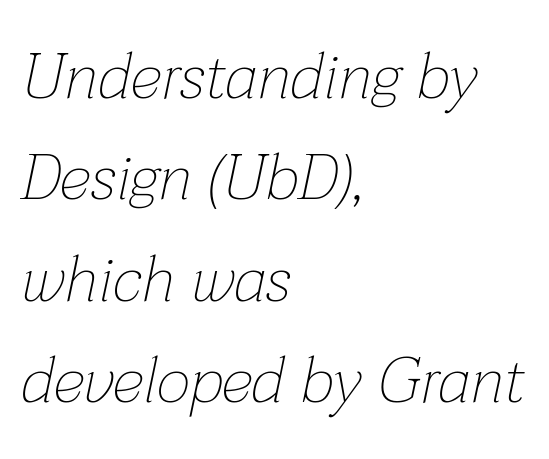
A quiet, ordinary-to-light weight characterises the typeface. These lines are set flush left with a ragged right edge. This sample uses plain, unmodified letter spacing. Emphasis-style slanted type is in use. Do the characters align in a grid? No, the font is proportional.
